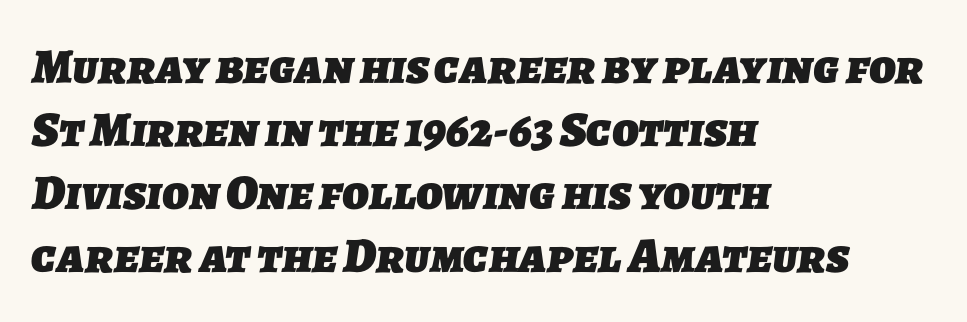
{"serif": "no", "bold": "yes", "weight": "heavy", "width": "normal", "stroke_contrast": "low", "x_height": "medium", "monospaced": "no", "underline": "no", "align": "left", "line_spacing": "normal", "line_spacing_ratio": 1.26, "letter_spacing": "normal", "letter_spacing_em": 0.0, "glyph_px": 50}
